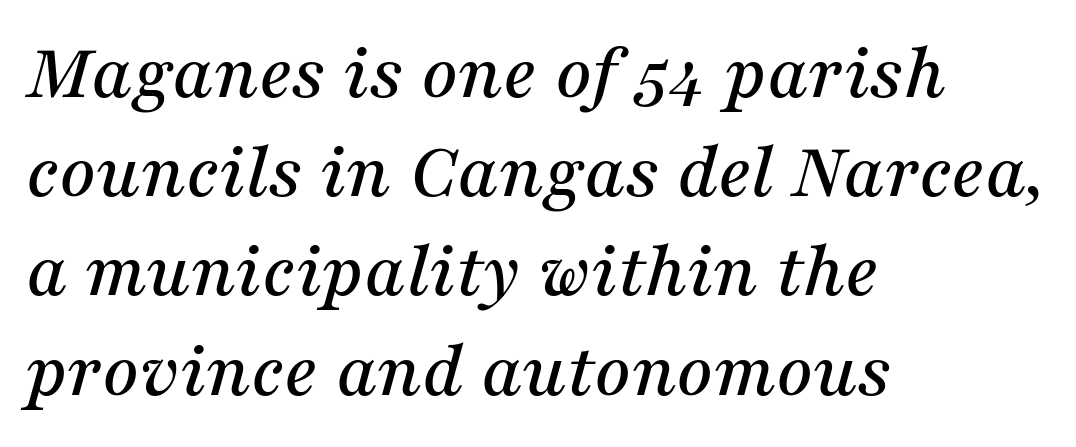
These lines are rendered in a variable-pitch font. Slanted lettering throughout. The baseline area is clear. Glyph-to-glyph distance matches everyday printed text. Classification — serif.
